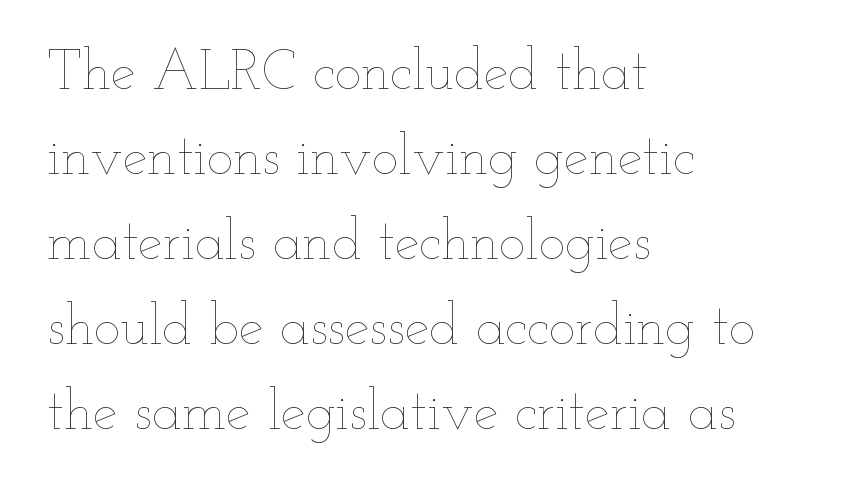
{"italic": "no", "bold": "no", "weight": "thin", "width": "wide", "stroke_contrast": "low", "x_height": "small", "monospaced": "no", "underline": "no", "align": "left", "line_spacing": "normal", "line_spacing_ratio": 1.52, "letter_spacing": "normal", "letter_spacing_em": 0.0, "glyph_px": 56}
